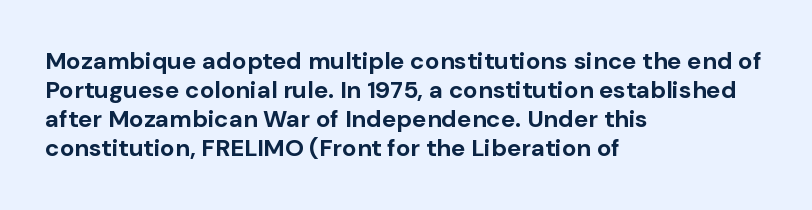
{"italic": "no", "bold": "yes", "underline": "no", "align": "left", "line_spacing_ratio": 1.21, "letter_spacing": "normal", "letter_spacing_em": 0.0, "glyph_px": 24}
